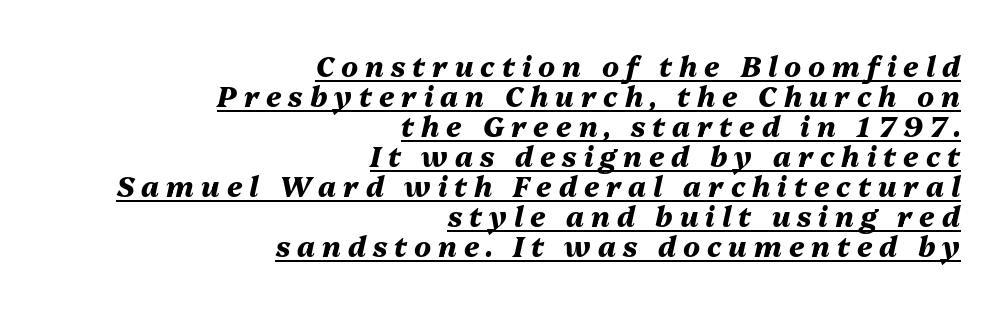
{"italic": "yes", "lean": "right", "slant_degrees": 13, "bold": "yes", "weight": "heavy", "width": "normal", "stroke_contrast": "medium", "x_height": "medium", "monospaced": "no", "underline": "yes", "align": "right", "line_spacing": "tight", "line_spacing_ratio": 1.07, "letter_spacing": "wide", "letter_spacing_em": 0.25, "glyph_px": 28}
